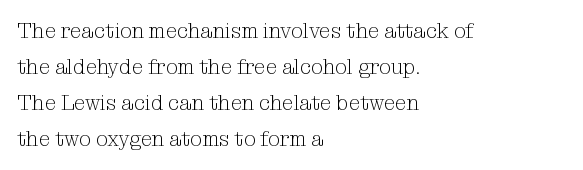
The image shows 21 px text type, upright; set left-aligned, line spacing 1.71x, normal letter spacing, not underlined.
